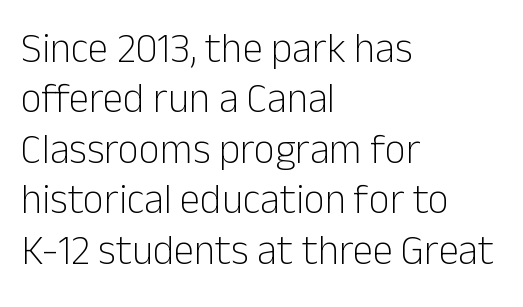
{"serif": "no", "italic": "no", "bold": "no", "weight": "light", "width": "normal", "stroke_contrast": "low", "x_height": "medium", "monospaced": "no", "underline": "no", "align": "left", "line_spacing_ratio": 1.23, "letter_spacing": "normal", "letter_spacing_em": 0.0, "glyph_px": 41}
